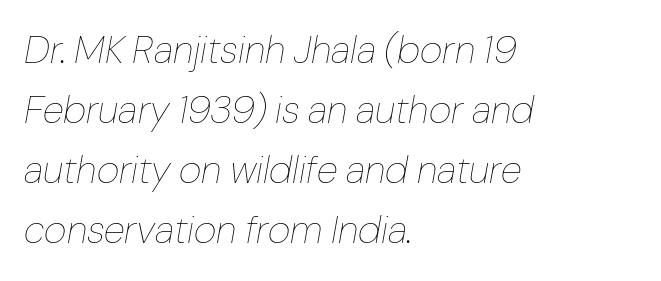
The letters advance in unequal steps, a hallmark of proportional type. Notice how the passage keeps a crisp vertical edge on the left only. Has an underline been added? It has not. Looking at the ascenders, they clearly lean.
